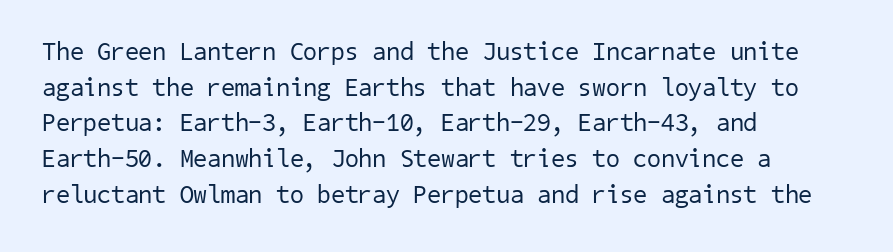
The line-height multiplier appears to be the usual default. Descenders hang freely into open space. These lines are set flush left with a ragged right edge. The weight would be labelled regular, book, light, or lighter still.
